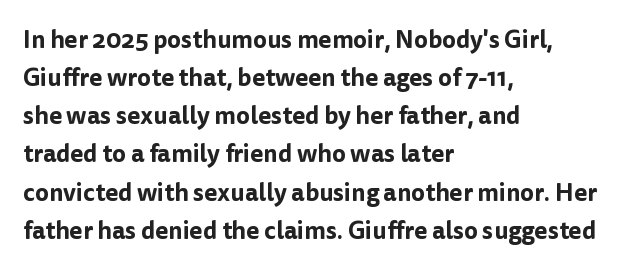
Q: Is the text italic (slanted)? A: No, it is upright.
Q: Is the text underlined? A: No.
Q: How is the paragraph aligned? A: Left-aligned.
Q: Is the spacing between letters normal or unusually wide? A: Normal.
Q: Is the spacing between lines tight, normal or loose? A: Normal.
